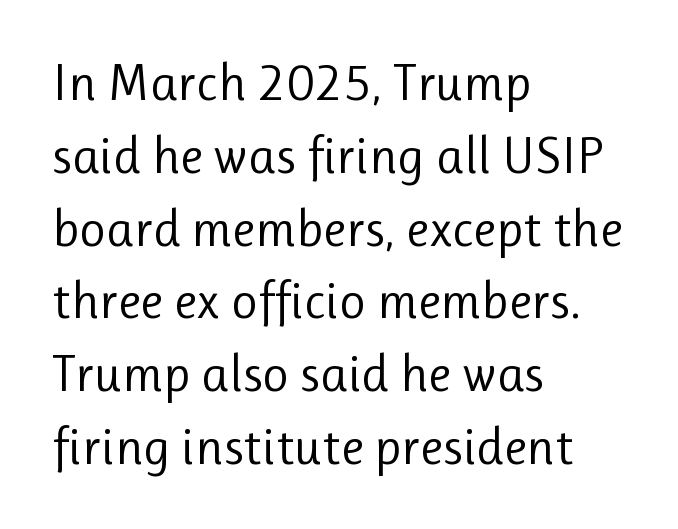
{"serif": "no", "italic": "no", "bold": "no", "weight": "regular", "width": "normal", "stroke_contrast": "low", "x_height": "medium", "monospaced": "no", "underline": "no", "align": "left", "line_spacing": "normal", "line_spacing_ratio": 1.4, "letter_spacing": "normal", "letter_spacing_em": 0.0, "glyph_px": 52}
